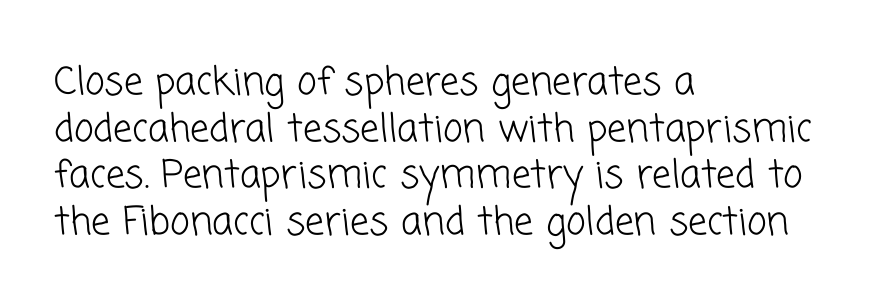
No feet cap the strokes, marking this as sans-serif type. Lines of text with bare space underneath. Caption: face not bold, strokes unweighted. Proportional: the letters do not fall into vertical columns.
